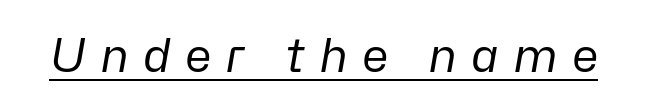
Q: Is the text bold? A: No.
Q: Is the text italic (slanted)? A: Yes, it leans right by about 10 degrees.
Q: Is the text underlined? A: Yes.
Q: Is the spacing between letters normal or unusually wide? A: Unusually wide.
Q: Width (condensed, normal, or wide)? A: Normal.
Q: Stroke contrast? A: Low.
Q: x-height? A: Medium.
Q: Monospaced? A: No.
